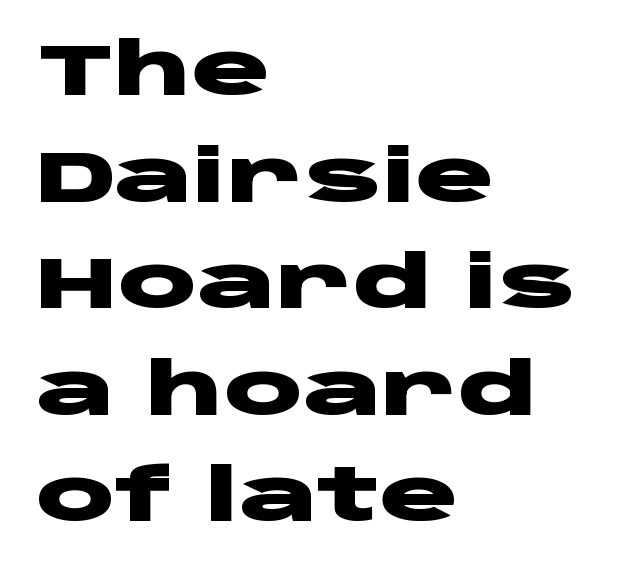
The image shows 73 px heavy, wide sans-serif type, upright; set left-aligned, normal line spacing (1.46x), normal letter spacing, not underlined; low stroke contrast and a large x-height.
